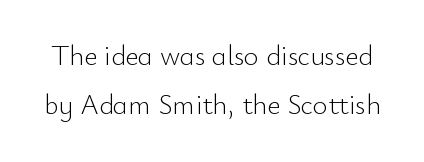
{"serif": "no", "italic": "no", "bold": "no", "weight": "light", "width": "normal", "stroke_contrast": "low", "x_height": "small", "monospaced": "no", "underline": "no", "line_spacing_ratio": 1.75, "letter_spacing": "normal", "letter_spacing_em": 0.0, "glyph_px": 28}
